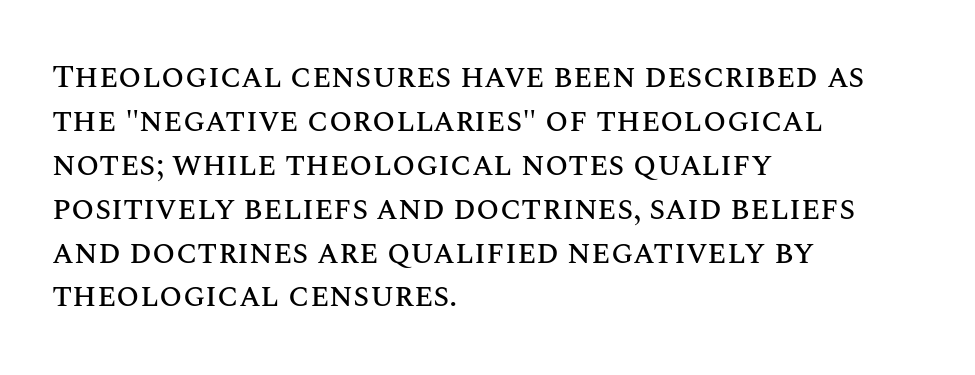
Q: Is the text italic (slanted)? A: No, it is upright.
Q: Is the text underlined? A: No.
Q: How is the paragraph aligned? A: Left-aligned.
Q: Is the spacing between letters normal or unusually wide? A: Normal.
Q: Is the spacing between lines tight, normal or loose? A: Normal.
Q: Width (condensed, normal, or wide)? A: Normal.
Q: Stroke contrast? A: Medium.
Q: x-height? A: Large.
Q: Monospaced? A: No.
